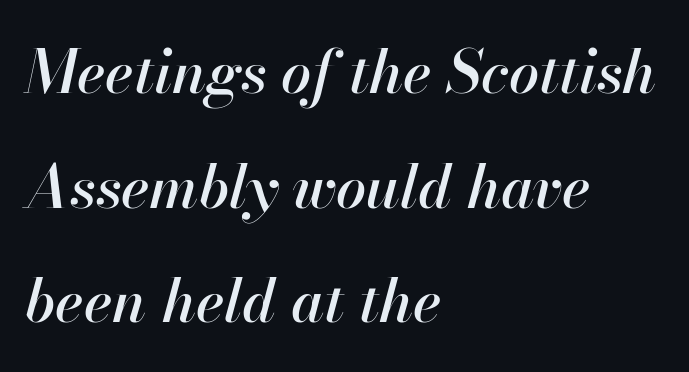
The image shows 60 px text type, italic (leaning right); set left-aligned, loose line spacing (1.91x), normal letter spacing, not underlined; high stroke contrast and a small x-height.
